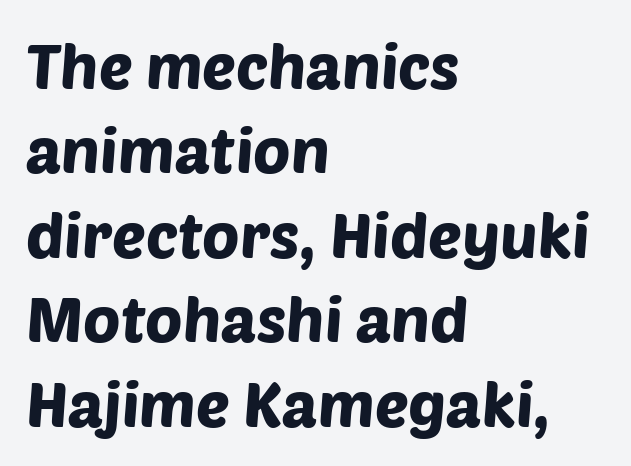
Q: Is the typeface a serif or a sans-serif typeface? A: Sans-serif.
Q: Is the text underlined? A: No.
Q: How is the paragraph aligned? A: Left-aligned.
Q: Is the spacing between letters normal or unusually wide? A: Normal.
Q: Is the spacing between lines tight, normal or loose? A: Normal.
Q: Width (condensed, normal, or wide)? A: Normal.
Q: Stroke contrast? A: Low.
Q: x-height? A: Large.
Q: Monospaced? A: No.
